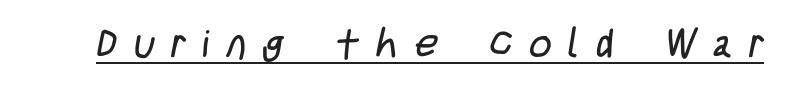
{"serif": "no", "bold": "no", "weight": "regular", "width": "condensed", "stroke_contrast": "low", "x_height": "large", "monospaced": "no", "underline": "yes", "letter_spacing": "wide", "letter_spacing_em": 0.44, "glyph_px": 39}
